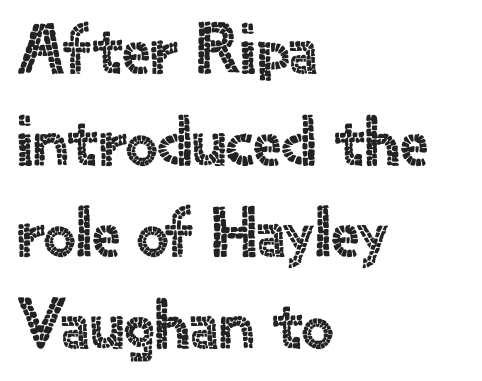
{"serif": "no", "italic": "no", "width": "normal", "x_height": "small", "monospaced": "no", "underline": "no", "align": "left", "line_spacing": "normal", "line_spacing_ratio": 1.29, "letter_spacing": "normal", "letter_spacing_em": 0.0, "glyph_px": 71}
